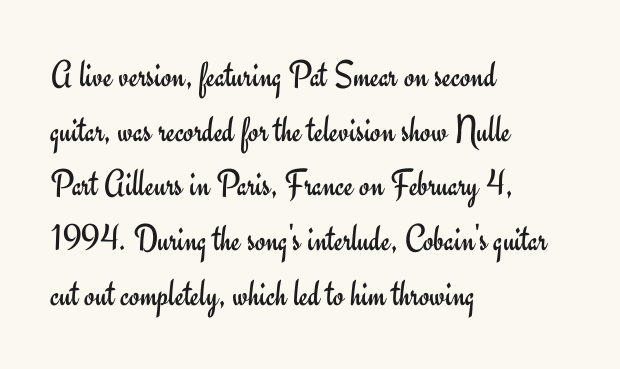
{"serif": "no", "bold": "no", "weight": "regular", "width": "normal", "stroke_contrast": "low", "x_height": "small", "monospaced": "no", "underline": "no", "align": "left", "line_spacing": "normal", "line_spacing_ratio": 1.44, "letter_spacing": "normal", "letter_spacing_em": 0.0, "glyph_px": 38}
